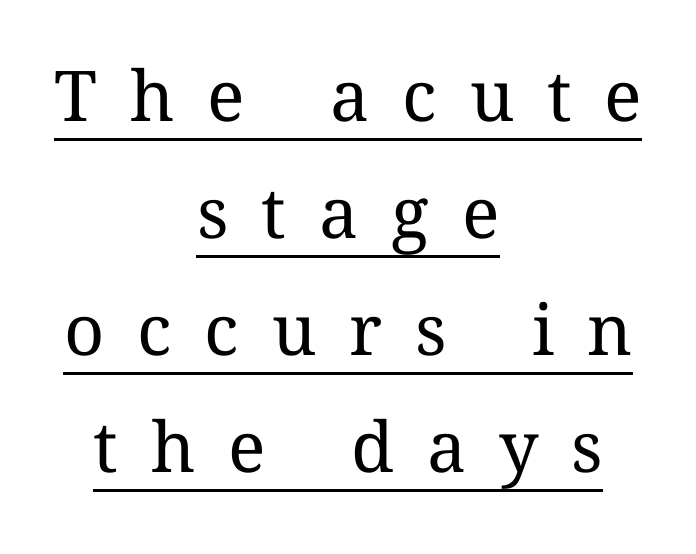
The image shows 70 px regular-weight type, upright; set centered, normal line spacing (1.67x), unusually wide letter spacing (+0.47 em), underlined; medium stroke contrast and a medium x-height.
